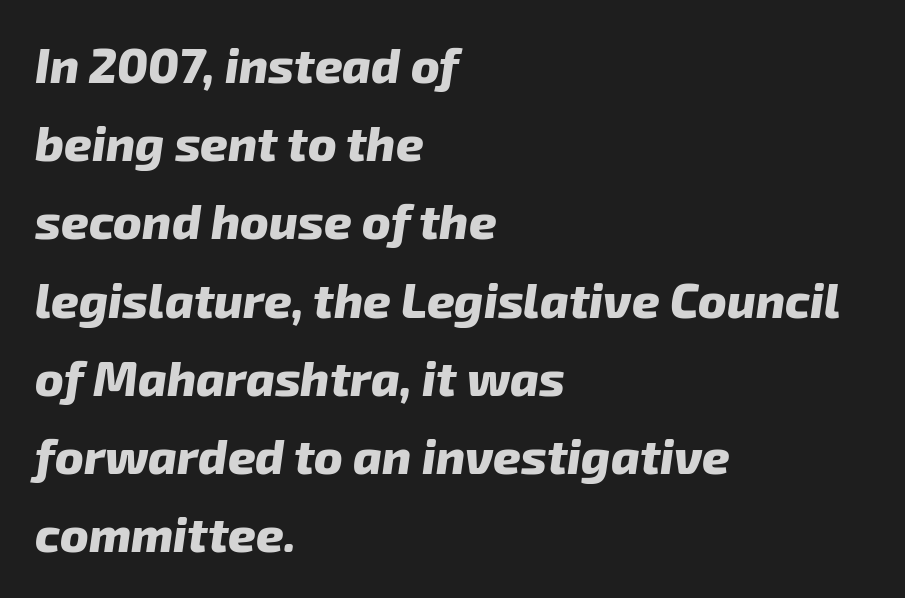
The image shows 48 px heavy type, italic (leaning right); set left-aligned, normal line spacing (1.63x), normal letter spacing, not underlined; low stroke contrast and a medium x-height.
